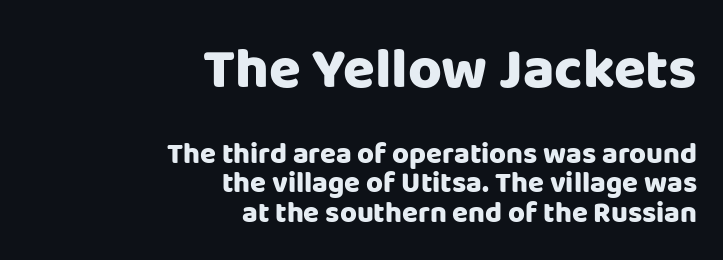
Is this a sans? Yes — the strokes have no serifs. You could call the tracking neutral — neither tight nor loose. Only glyphs here, with clear space below each row. Caption: upper text group enlarged, lower text group reduced. Line spacing here is tight. Strokes here are thick enough to call this a true bold.
